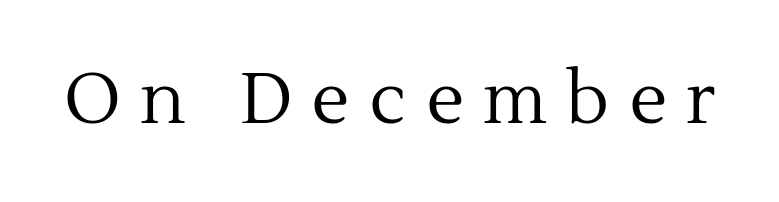
Q: Is the text bold? A: No.
Q: Is the text italic (slanted)? A: No, it is upright.
Q: Is the typeface a serif or a sans-serif typeface? A: Serif.
Q: Is the text underlined? A: No.
Q: Is the spacing between letters normal or unusually wide? A: Unusually wide.
Q: Width (condensed, normal, or wide)? A: Normal.
Q: x-height? A: Medium.
Q: Monospaced? A: No.
